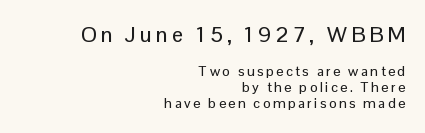
The image shows 22 px text type, upright; set right-aligned, tight line spacing (1.12x), not underlined; the first (top) block is 1.57x larger.
